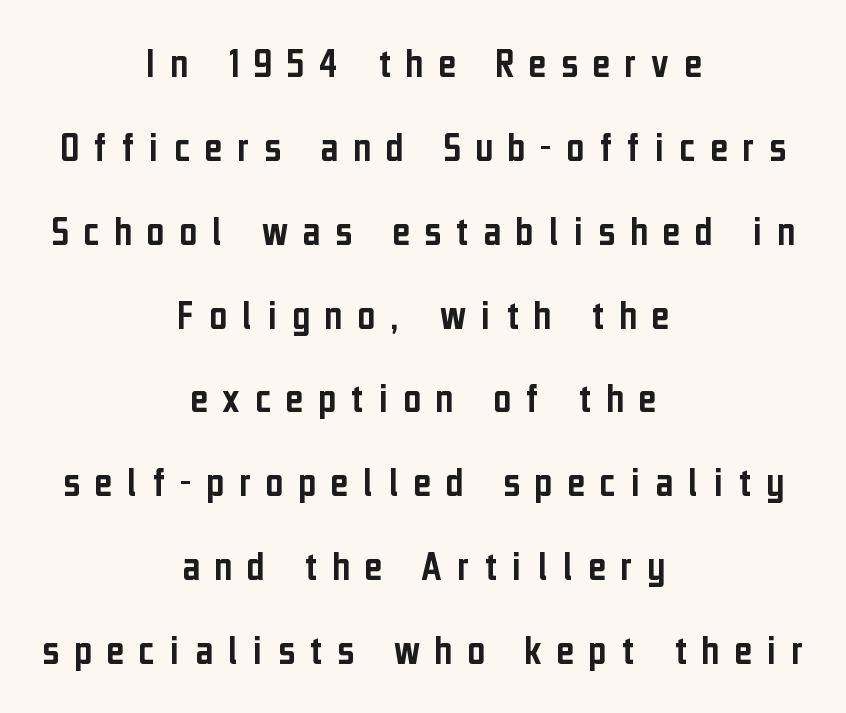
Q: Is the text italic (slanted)? A: No, it is upright.
Q: Is the typeface a serif or a sans-serif typeface? A: Sans-serif.
Q: Is the text underlined? A: No.
Q: How is the paragraph aligned? A: Centered.
Q: Is the spacing between letters normal or unusually wide? A: Unusually wide.
Q: Is the spacing between lines tight, normal or loose? A: Loose.
Q: Width (condensed, normal, or wide)? A: Condensed.
Q: Stroke contrast? A: Low.
Q: x-height? A: Medium.
Q: Monospaced? A: No.
